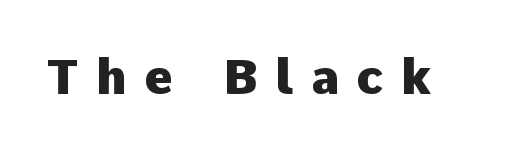
The letters advance in unequal steps, a hallmark of proportional type. Each letter's strokes conclude bluntly, with no projecting serifs. Observe the wide spacing: letters keep a clear distance from each other. Underlining? Definitely not there.
